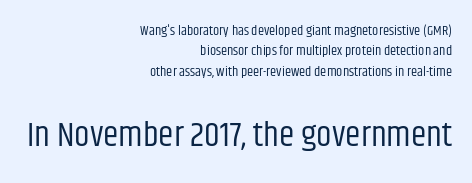
The lines are quadded right. Observe the ordinary spacing: letters are neighbours, not strangers. These lines were composed using upright roman letters. The lines sit at an ordinary, default distance from one another.
